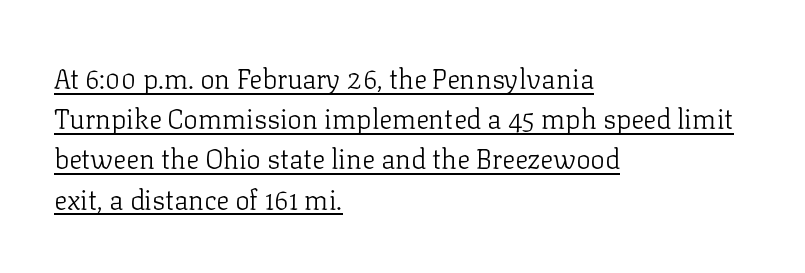
The image shows 27 px text type, upright; set left-aligned, normal line spacing (1.49x), normal letter spacing, underlined.
